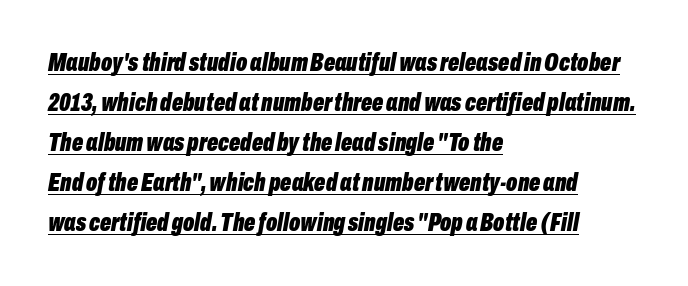
Baseline-to-baseline distance is the conventional proportion of letter height. Compared with typical body copy, the letter spacing here is the same. A student would call this left alignment; a typographer would say flush left, rag right. Does the weight exceed regular? Yes, all the way to bold. Every character sits at an angle, as italics do. The rendered words wear a rule along their underside.
